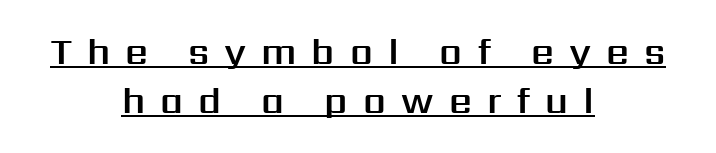
{"serif": "no", "italic": "no", "width": "normal", "stroke_contrast": "medium", "x_height": "medium", "monospaced": "no", "underline": "yes", "align": "center", "line_spacing": "normal", "line_spacing_ratio": 1.37, "letter_spacing": "wide", "letter_spacing_em": 0.42, "glyph_px": 36}
